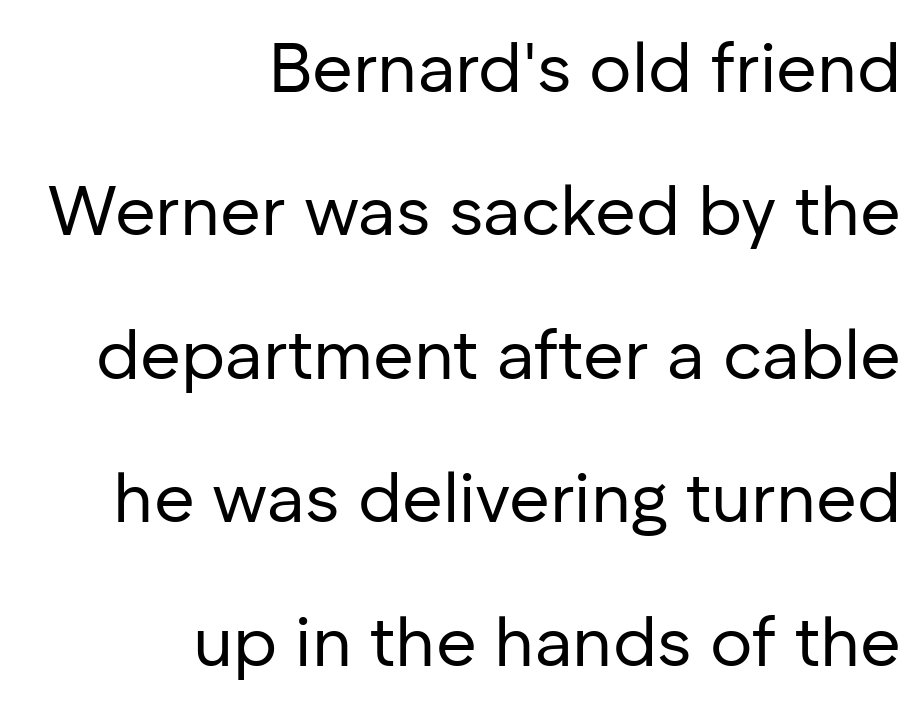
Q: Is the text bold? A: No.
Q: Is the text italic (slanted)? A: No, it is upright.
Q: Is the typeface a serif or a sans-serif typeface? A: Sans-serif.
Q: Is the text underlined? A: No.
Q: How is the paragraph aligned? A: Right-aligned.
Q: Is the spacing between letters normal or unusually wide? A: Normal.
Q: Is the spacing between lines tight, normal or loose? A: Loose.
Q: Width (condensed, normal, or wide)? A: Normal.
Q: Stroke contrast? A: Low.
Q: x-height? A: Medium.
Q: Monospaced? A: No.
